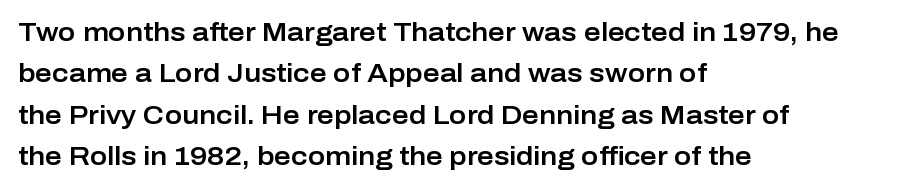
Q: Is the text italic (slanted)? A: No, it is upright.
Q: Is the text underlined? A: No.
Q: How is the paragraph aligned? A: Left-aligned.
Q: Is the spacing between letters normal or unusually wide? A: Normal.
Q: Is the spacing between lines tight, normal or loose? A: Normal.
